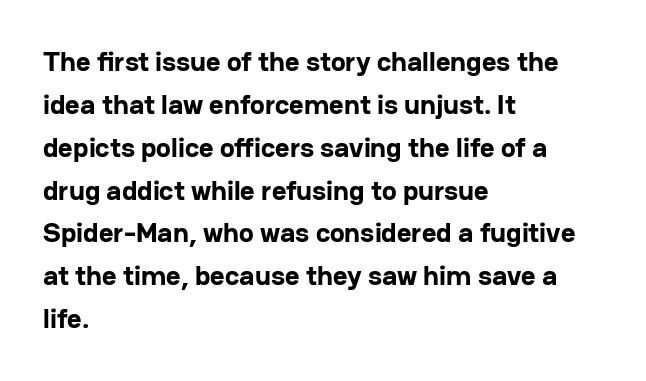
You can tell from the bare stems that sans-serif type was used. Note the varied advance widths — an 'i' is clearly narrower than an 'm'. Does the leading feel generous? No, just average. The passage shown has conventional tracking throughout. Each row of text sits above clean, open space. A roman cut, with each character standing at attention.
